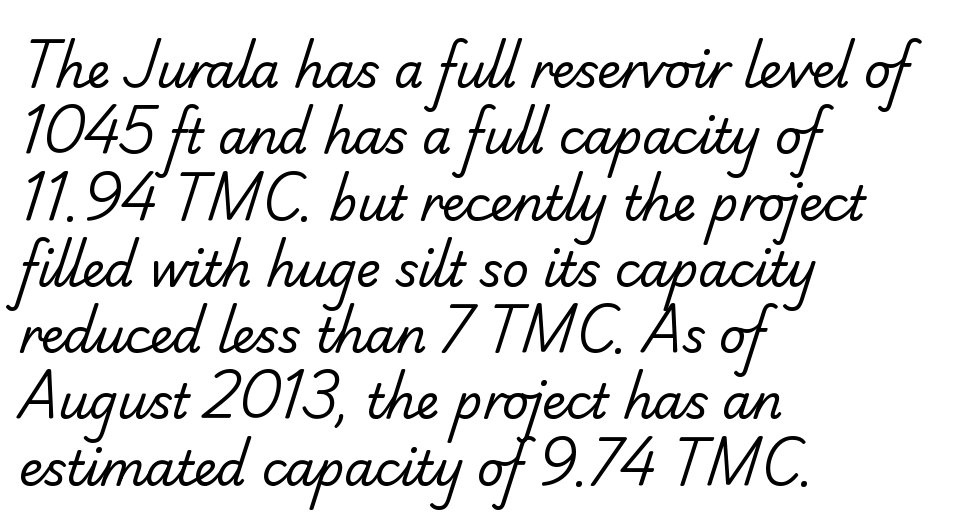
{"serif": "no", "bold": "no", "weight": "regular", "width": "normal", "stroke_contrast": "low", "x_height": "small", "monospaced": "no", "underline": "no", "align": "left", "line_spacing": "normal", "line_spacing_ratio": 1.41, "letter_spacing": "normal", "letter_spacing_em": 0.0, "glyph_px": 47}
